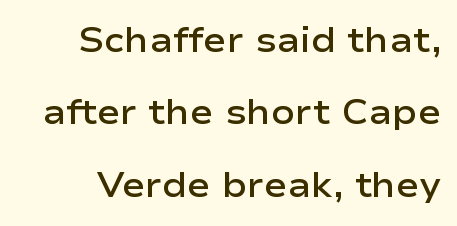
Q: Is the text bold? A: Semi-bold.
Q: Is the text italic (slanted)? A: No, it is upright.
Q: Is the typeface a serif or a sans-serif typeface? A: Sans-serif.
Q: Is the text underlined? A: No.
Q: Is the spacing between letters normal or unusually wide? A: Normal.
Q: Is the spacing between lines tight, normal or loose? A: Loose.
Q: Width (condensed, normal, or wide)? A: Wide.
Q: Stroke contrast? A: Low.
Q: x-height? A: Medium.
Q: Monospaced? A: No.
